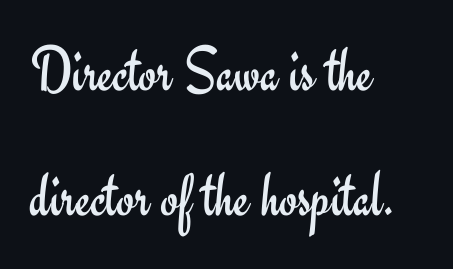
{"serif": "no", "bold": "no", "weight": "regular", "width": "normal", "stroke_contrast": "low", "x_height": "small", "monospaced": "no", "underline": "no", "align": "left", "line_spacing": "loose", "line_spacing_ratio": 1.93, "letter_spacing": "normal", "letter_spacing_em": 0.0, "glyph_px": 65}
